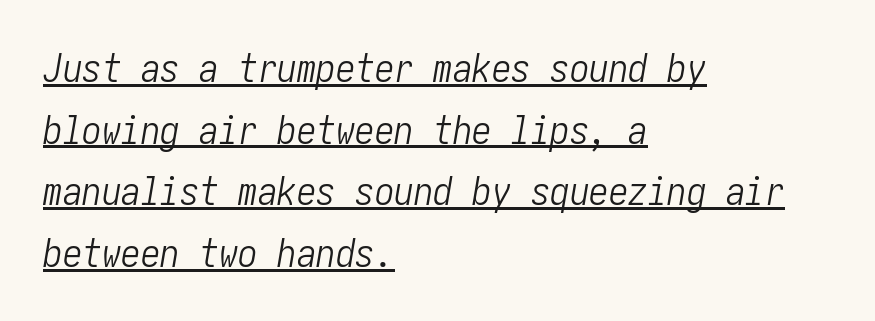
{"italic": "yes", "lean": "right", "slant_degrees": 10, "bold": "no", "weight": "light", "width": "condensed", "stroke_contrast": "low", "x_height": "medium", "underline": "yes", "align": "left", "line_spacing": "normal", "line_spacing_ratio": 1.58, "letter_spacing": "normal", "letter_spacing_em": 0.0, "glyph_px": 39}
